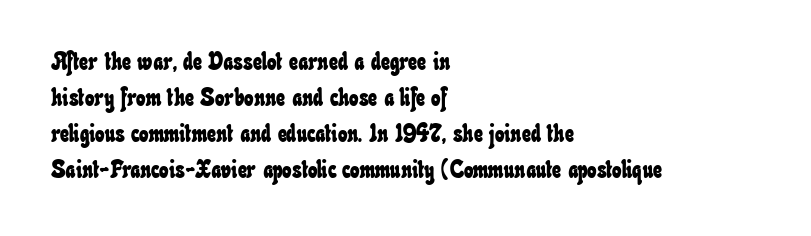
{"underline": "no", "align": "left", "line_spacing": "normal", "line_spacing_ratio": 1.44, "letter_spacing": "normal", "letter_spacing_em": 0.0, "glyph_px": 25}
